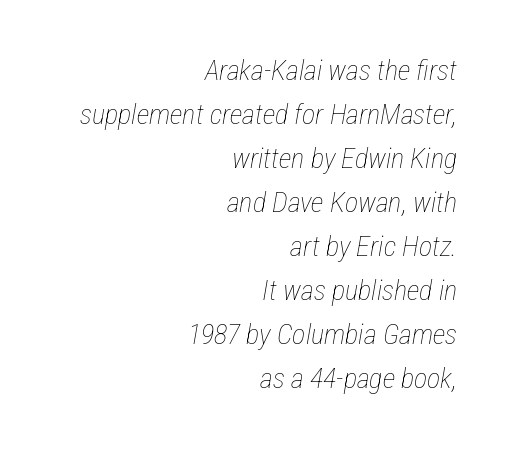
The image shows 28 px thin, condensed type, italic (leaning right); set right-aligned, normal line spacing (1.57x), normal letter spacing, not underlined; low stroke contrast and a medium x-height.
